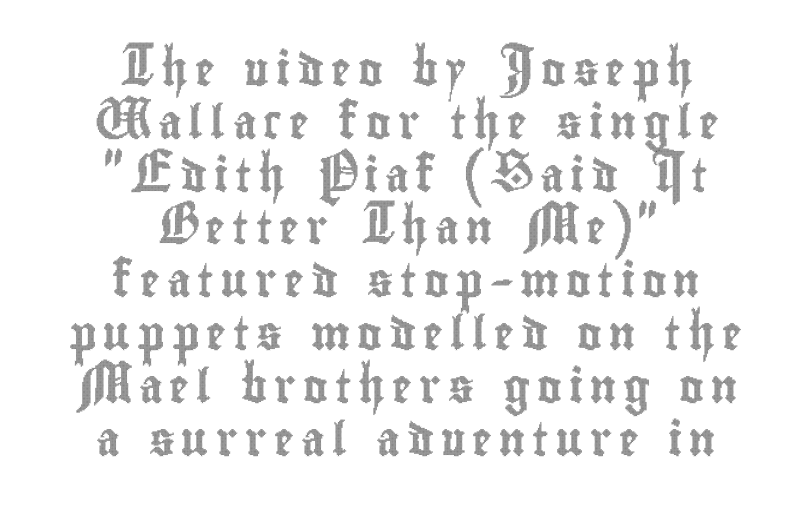
Q: Is the text italic (slanted)? A: No, it is upright.
Q: Is the text underlined? A: No.
Q: How is the paragraph aligned? A: Centered.
Q: Is the spacing between letters normal or unusually wide? A: Unusually wide.
Q: Is the spacing between lines tight, normal or loose? A: Normal.
Q: Width (condensed, normal, or wide)? A: Condensed.
Q: x-height? A: Small.
Q: Monospaced? A: No.
